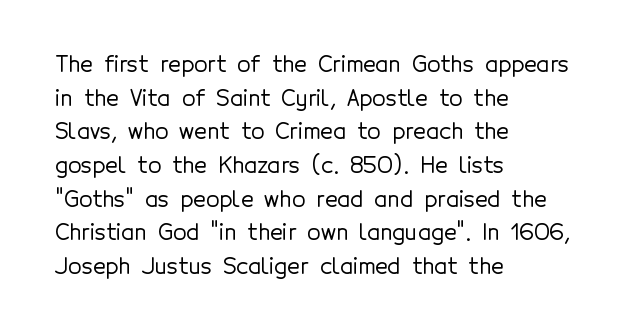
The image shows 22 px text type, upright; set left-aligned, normal line spacing (1.53x), normal letter spacing, not underlined.
